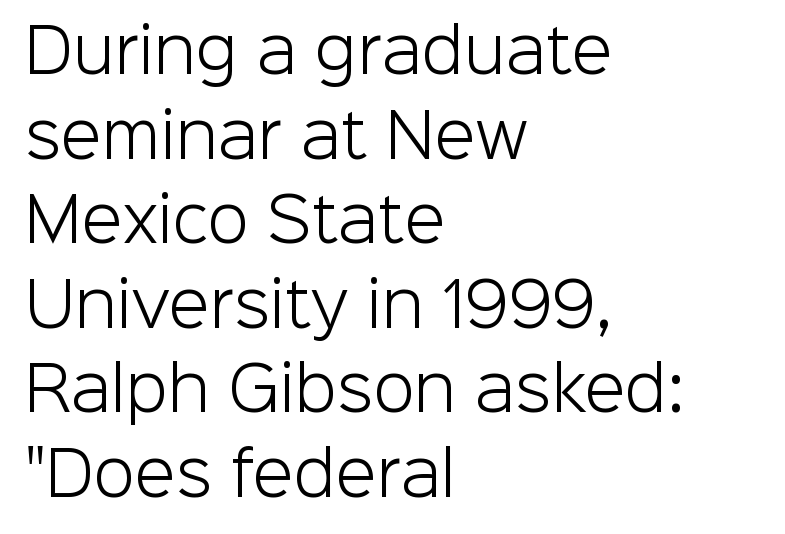
Q: Is the text bold? A: No.
Q: Is the text italic (slanted)? A: No, it is upright.
Q: Is the typeface a serif or a sans-serif typeface? A: Sans-serif.
Q: Is the text underlined? A: No.
Q: How is the paragraph aligned? A: Left-aligned.
Q: Is the spacing between letters normal or unusually wide? A: Normal.
Q: Is the spacing between lines tight, normal or loose? A: Normal.
Q: Width (condensed, normal, or wide)? A: Normal.
Q: Stroke contrast? A: Low.
Q: x-height? A: Medium.
Q: Monospaced? A: No.
